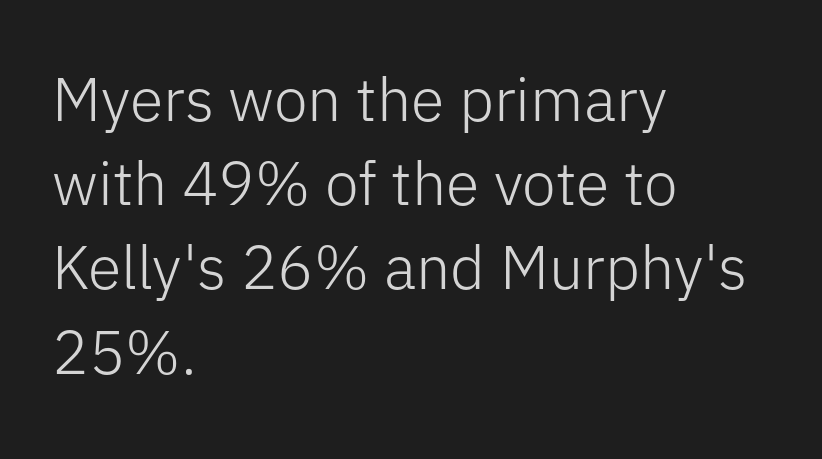
Q: Is the text bold? A: No.
Q: Is the text italic (slanted)? A: No, it is upright.
Q: Is the typeface a serif or a sans-serif typeface? A: Sans-serif.
Q: Is the text underlined? A: No.
Q: How is the paragraph aligned? A: Left-aligned.
Q: Is the spacing between letters normal or unusually wide? A: Normal.
Q: Is the spacing between lines tight, normal or loose? A: Normal.
Q: Width (condensed, normal, or wide)? A: Normal.
Q: Stroke contrast? A: Low.
Q: x-height? A: Medium.
Q: Monospaced? A: No.
